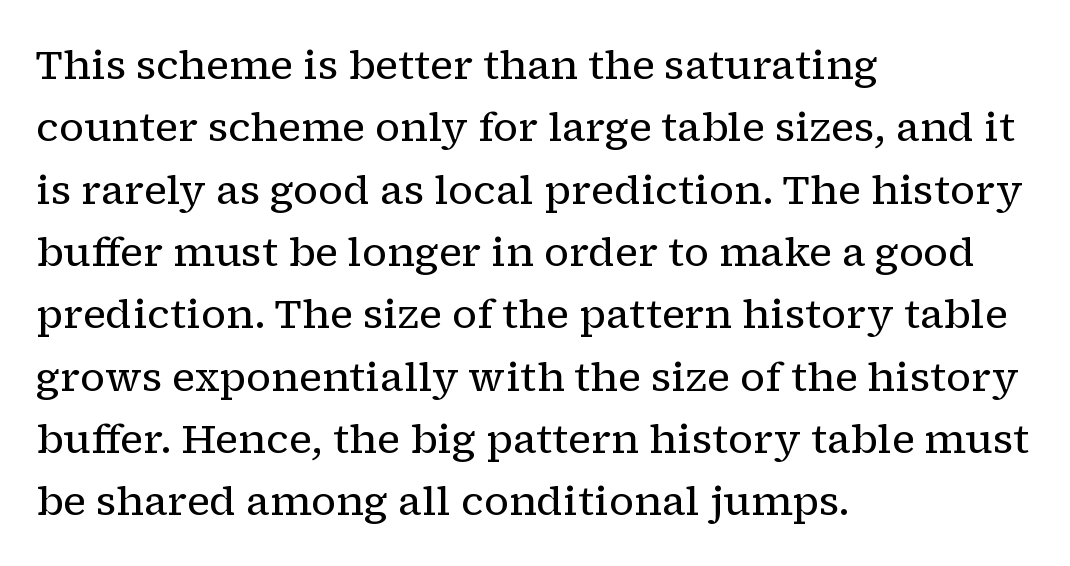
{"serif": "yes", "italic": "no", "bold": "no", "weight": "regular", "width": "normal", "stroke_contrast": "low", "x_height": "medium", "monospaced": "no", "underline": "no", "align": "left", "line_spacing": "normal", "line_spacing_ratio": 1.52, "letter_spacing": "normal", "letter_spacing_em": 0.0, "glyph_px": 41}
